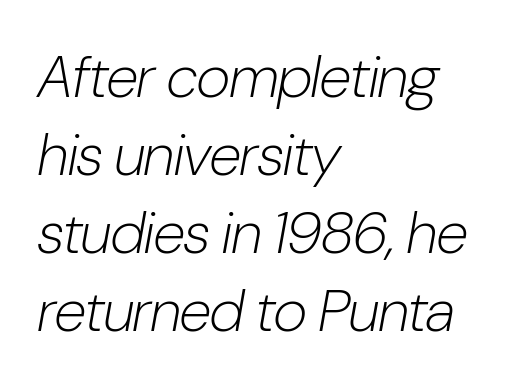
{"italic": "yes", "lean": "right", "slant_degrees": 10, "bold": "no", "weight": "light", "width": "condensed", "stroke_contrast": "low", "x_height": "medium", "monospaced": "no", "underline": "no", "align": "left", "line_spacing": "normal", "line_spacing_ratio": 1.32, "letter_spacing": "normal", "letter_spacing_em": 0.0, "glyph_px": 59}
